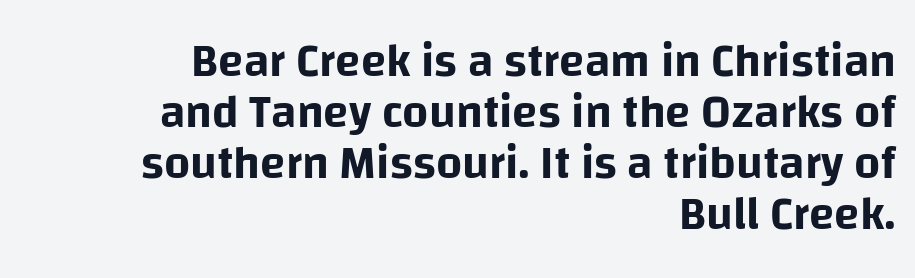
Check under the words: just untouched page. Teacher's note: observe the even right margin — that is flush-right alignment. The space between consecutive lines is stingy. Check where the strokes stop: nothing finishes them off — pure sans.
